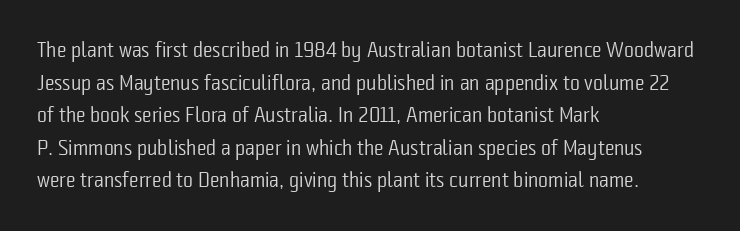
Q: Is the text bold? A: No.
Q: Is the text italic (slanted)? A: No, it is upright.
Q: Is the text underlined? A: No.
Q: How is the paragraph aligned? A: Left-aligned.
Q: Is the spacing between letters normal or unusually wide? A: Normal.
Q: Is the spacing between lines tight, normal or loose? A: Normal.
